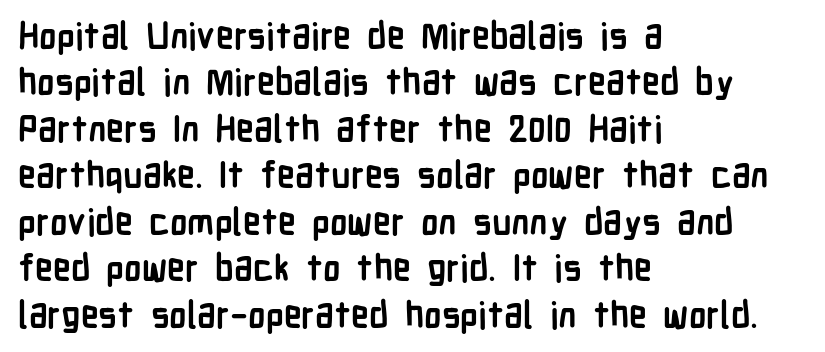
Q: Is the text bold? A: Yes.
Q: Is the text italic (slanted)? A: No, it is upright.
Q: Is the typeface a serif or a sans-serif typeface? A: Sans-serif.
Q: Is the text underlined? A: No.
Q: How is the paragraph aligned? A: Left-aligned.
Q: Is the spacing between letters normal or unusually wide? A: Normal.
Q: Is the spacing between lines tight, normal or loose? A: Normal.
Q: Width (condensed, normal, or wide)? A: Condensed.
Q: Stroke contrast? A: Low.
Q: x-height? A: Medium.
Q: Monospaced? A: No.
